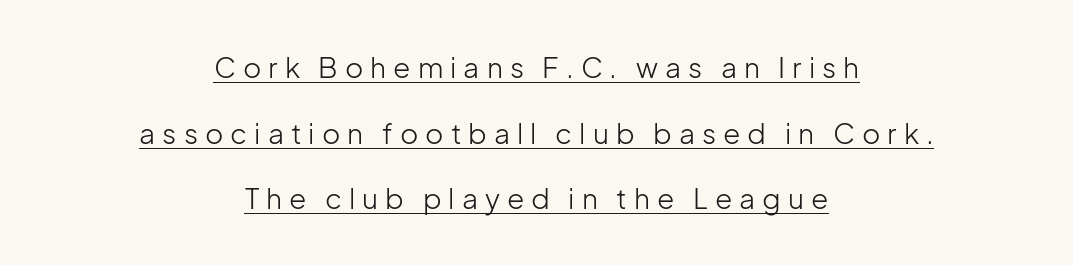
{"serif": "no", "italic": "no", "bold": "no", "weight": "light", "width": "normal", "stroke_contrast": "low", "x_height": "medium", "monospaced": "no", "underline": "yes", "align": "center", "line_spacing": "loose", "line_spacing_ratio": 2.34, "letter_spacing": "wide", "letter_spacing_em": 0.25, "glyph_px": 28}
